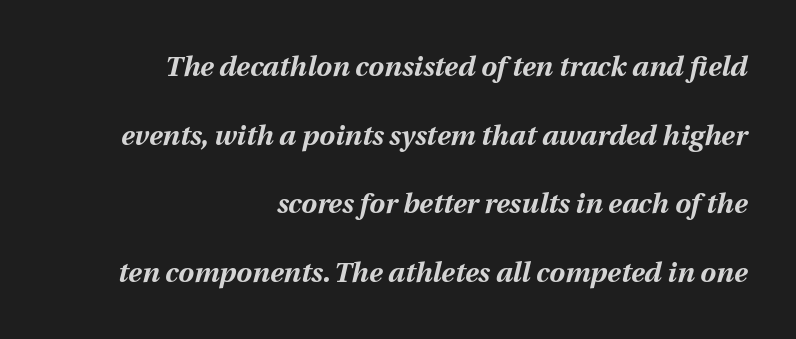
{"italic": "yes", "lean": "right", "slant_degrees": 12, "bold": "yes", "weight": "bold", "width": "normal", "stroke_contrast": "medium", "x_height": "medium", "monospaced": "no", "underline": "no", "align": "right", "line_spacing": "loose", "line_spacing_ratio": 2.45, "letter_spacing": "normal", "letter_spacing_em": 0.0, "glyph_px": 28}
